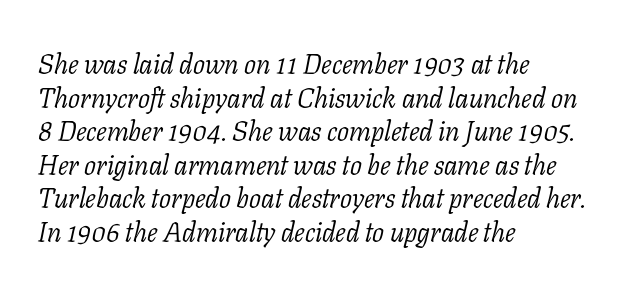
Q: Is the text bold? A: No.
Q: Is the text italic (slanted)? A: Yes, it leans right by about 11 degrees.
Q: Is the typeface a serif or a sans-serif typeface? A: Serif.
Q: Is the text underlined? A: No.
Q: How is the paragraph aligned? A: Left-aligned.
Q: Is the spacing between letters normal or unusually wide? A: Normal.
Q: Width (condensed, normal, or wide)? A: Normal.
Q: Stroke contrast? A: Low.
Q: x-height? A: Medium.
Q: Monospaced? A: No.
